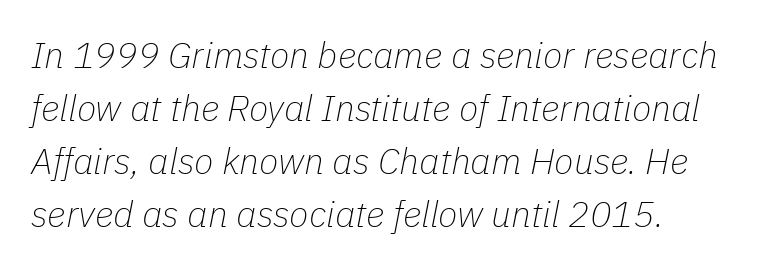
These lines are rendered in a variable-pitch font. Bold? No — there's no thickening of the strokes. Would a proofreader flag this as italicized? Yes. The specimen omits any rule beneath the text block's lines. Words appear dense and cohesive because spacing is normal.
